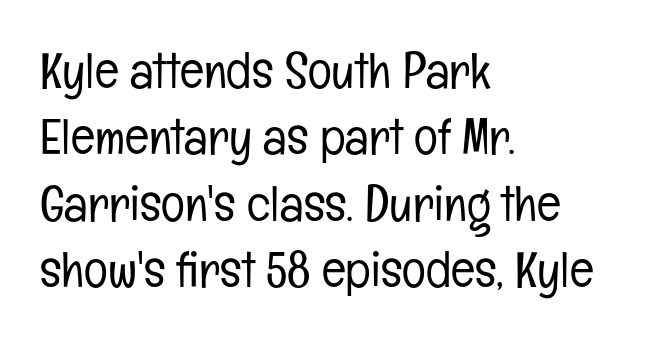
The weight would be labelled regular, book, light, or lighter still. It's the straight-up-and-down kind of type. Each line starts at the same left margin while the right side varies. Note the varied advance widths — an 'i' is clearly narrower than an 'm'. A normal amount of white space separates one row of letters from the next. These lines keep a tight, regular rhythm from letter to letter.
